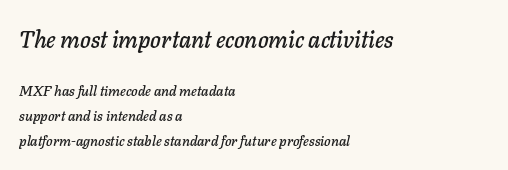
Q: Is the text italic (slanted)? A: Yes, it leans right by about 11 degrees.
Q: Is the text underlined? A: No.
Q: How is the paragraph aligned? A: Left-aligned.
Q: Is the spacing between letters normal or unusually wide? A: Normal.
Q: Which block of text is set in a larger size, the first (top) or the second (bottom)? A: The first (top) one.
